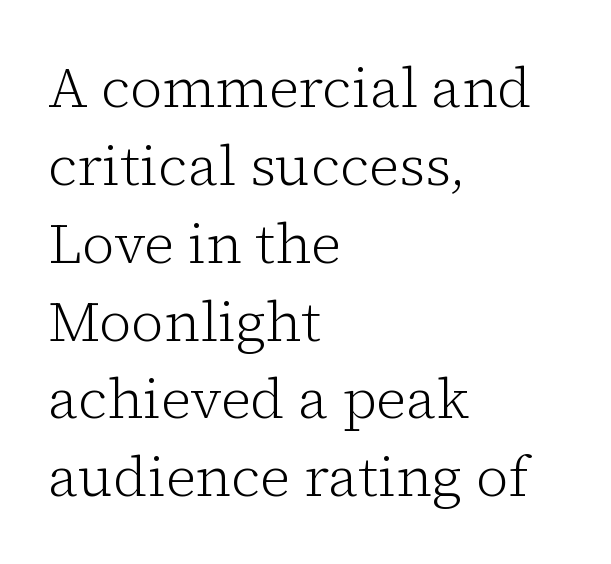
These lines are rendered in a variable-pitch font. Normally led — the rows are evenly, conventionally spaced. The letters stand upright; this is a roman face. Which margin do the lines hug? The left one — the right edge is uneven. Type without underlining.
